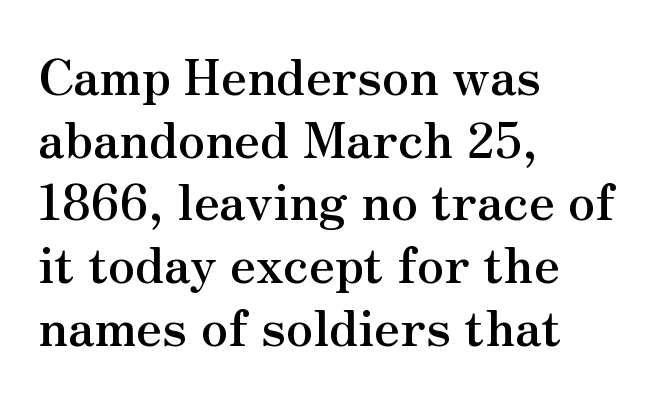
{"serif": "yes", "italic": "no", "bold": "yes", "weight": "semibold", "width": "normal", "stroke_contrast": "medium", "x_height": "small", "monospaced": "no", "underline": "no", "align": "left", "line_spacing": "normal", "line_spacing_ratio": 1.28, "letter_spacing": "normal", "letter_spacing_em": 0.0, "glyph_px": 49}
